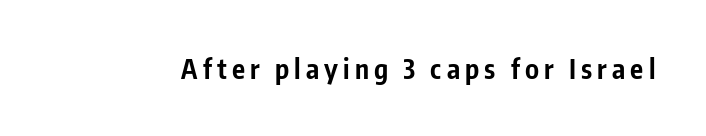
The lettering holds an erect, upright posture throughout. Check the space under the baseline: it is left empty. Does the weight exceed regular? Yes, all the way to bold.
